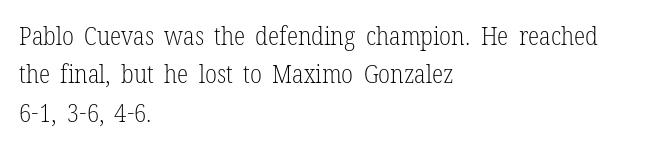
Q: Is the text bold? A: No.
Q: Is the text italic (slanted)? A: No, it is upright.
Q: Is the text underlined? A: No.
Q: How is the paragraph aligned? A: Left-aligned.
Q: Is the spacing between letters normal or unusually wide? A: Normal.
Q: Is the spacing between lines tight, normal or loose? A: Normal.
